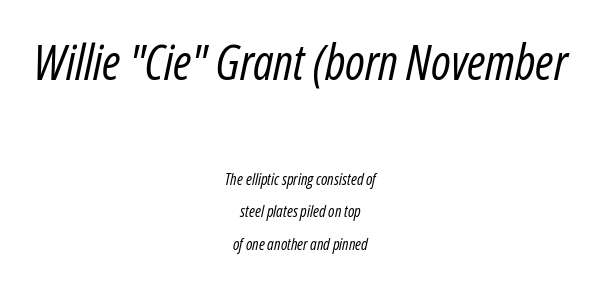
{"italic": "yes", "lean": "right", "slant_degrees": 12, "bold": "no", "weight": "regular", "width": "condensed", "stroke_contrast": "low", "x_height": "medium", "monospaced": "no", "underline": "no", "align": "center", "line_spacing": "loose", "line_spacing_ratio": 2.05, "letter_spacing": "normal", "letter_spacing_em": 0.0, "larger_block": "first", "size_ratio": 3.06, "glyph_px": 49}
